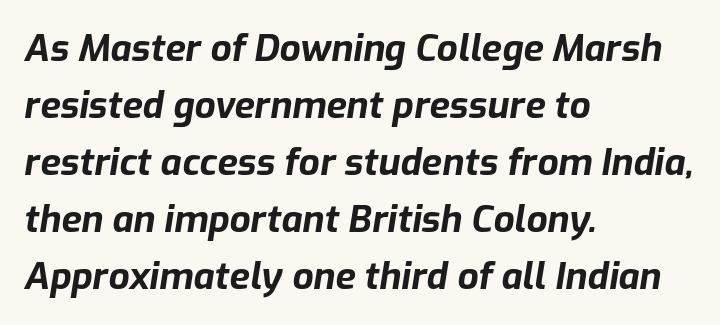
{"italic": "yes", "lean": "right", "slant_degrees": 9, "bold": "yes", "weight": "bold", "width": "normal", "stroke_contrast": "low", "x_height": "medium", "monospaced": "no", "underline": "no", "align": "left", "line_spacing": "normal", "line_spacing_ratio": 1.54, "letter_spacing": "normal", "letter_spacing_em": 0.0, "glyph_px": 37}
